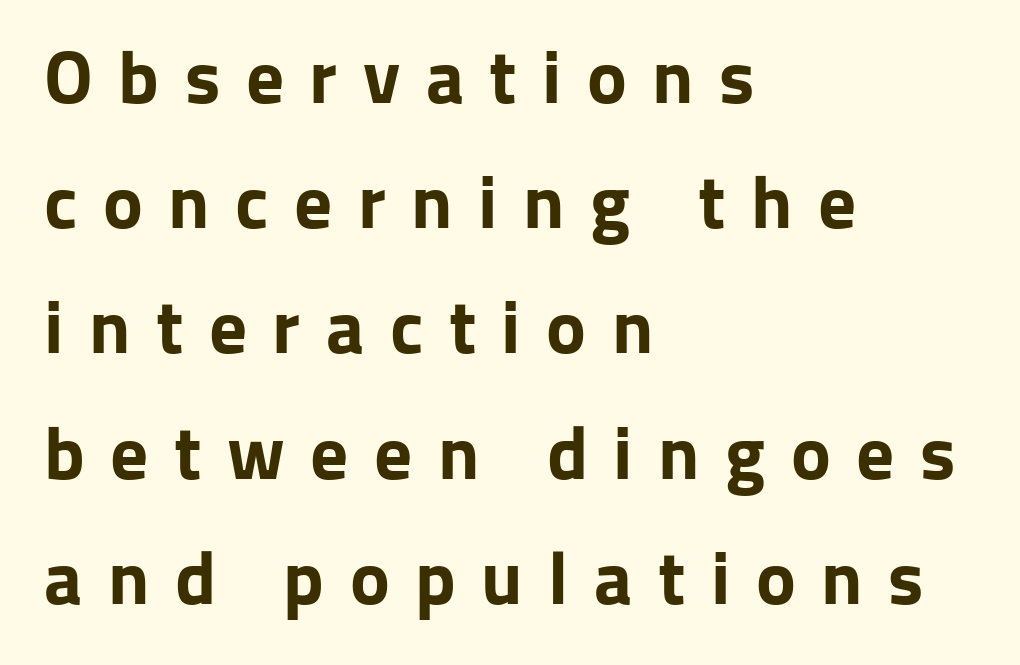
{"serif": "no", "italic": "no", "bold": "yes", "weight": "bold", "width": "normal", "stroke_contrast": "low", "x_height": "medium", "monospaced": "no", "underline": "no", "align": "left", "line_spacing": "normal", "line_spacing_ratio": 1.67, "letter_spacing": "wide", "letter_spacing_em": 0.34, "glyph_px": 75}
